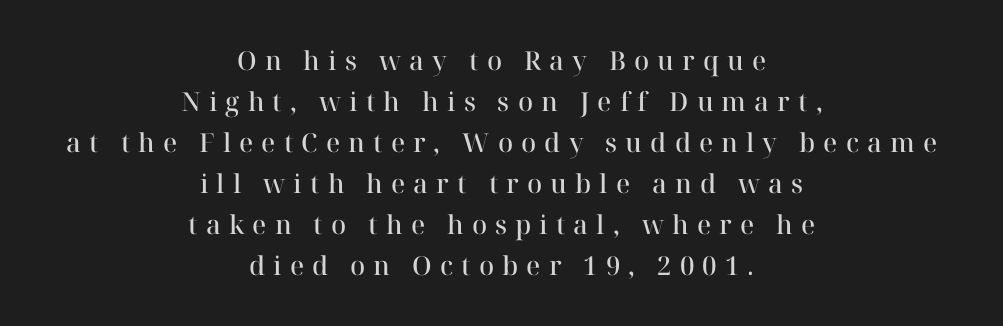
The image shows 26 px text type, upright; set centered, normal line spacing (1.58x), unusually wide letter spacing (+0.31 em), not underlined.
